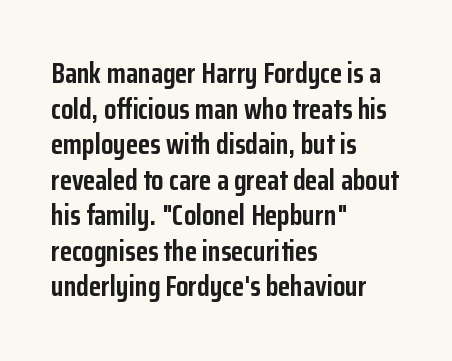
Q: Is the text bold? A: Yes.
Q: Is the text italic (slanted)? A: No, it is upright.
Q: Is the typeface a serif or a sans-serif typeface? A: Sans-serif.
Q: Is the text underlined? A: No.
Q: How is the paragraph aligned? A: Left-aligned.
Q: Is the spacing between letters normal or unusually wide? A: Normal.
Q: Is the spacing between lines tight, normal or loose? A: Normal.
Q: Width (condensed, normal, or wide)? A: Condensed.
Q: Stroke contrast? A: Low.
Q: x-height? A: Medium.
Q: Monospaced? A: No.
